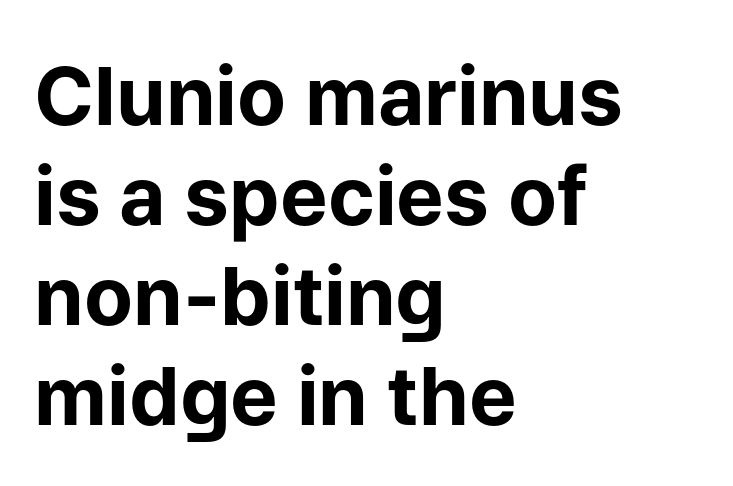
The image shows 80 px bold sans-serif type, upright; set left-aligned, normal line spacing (1.25x), normal letter spacing, not underlined; low stroke contrast and a medium x-height.
